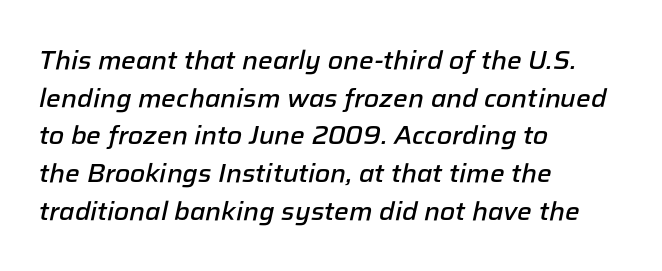
The font's italic variant was chosen for this text. No word sits above an underline. Where is the straight margin? On the left. Vertically, the passage feels balanced, rows spaced as you'd expect. Typesetter's note: demi weight, one step under bold. This sample uses plain, unmodified letter spacing.
